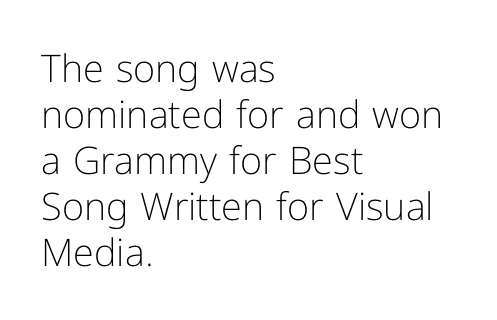
{"serif": "no", "italic": "no", "bold": "no", "weight": "light", "width": "normal", "stroke_contrast": "low", "x_height": "medium", "monospaced": "no", "underline": "no", "align": "left", "line_spacing_ratio": 1.21, "letter_spacing": "normal", "letter_spacing_em": 0.0, "glyph_px": 38}
